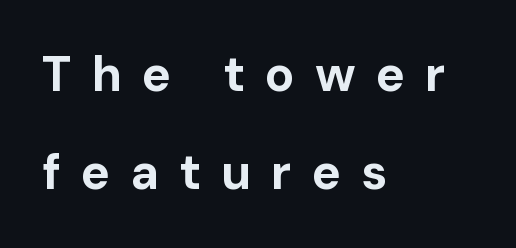
The image shows 49 px bold sans-serif type, upright; set left-aligned, loose line spacing (2.01x), unusually wide letter spacing (+0.41 em), not underlined; low stroke contrast and a medium x-height.
